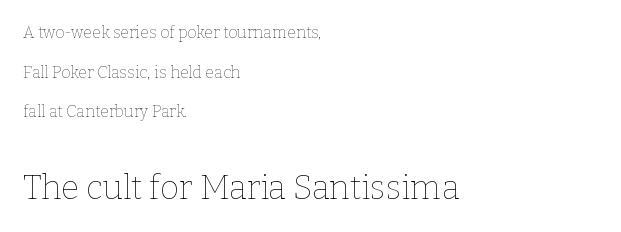
Q: Is the text bold? A: No.
Q: Is the text italic (slanted)? A: No, it is upright.
Q: Is the text underlined? A: No.
Q: How is the paragraph aligned? A: Left-aligned.
Q: Is the spacing between letters normal or unusually wide? A: Normal.
Q: Is the spacing between lines tight, normal or loose? A: Loose.
Q: Which block of text is set in a larger size, the first (top) or the second (bottom)? A: The second (bottom) one.
Q: Width (condensed, normal, or wide)? A: Normal.
Q: Stroke contrast? A: Low.
Q: x-height? A: Medium.
Q: Monospaced? A: No.
